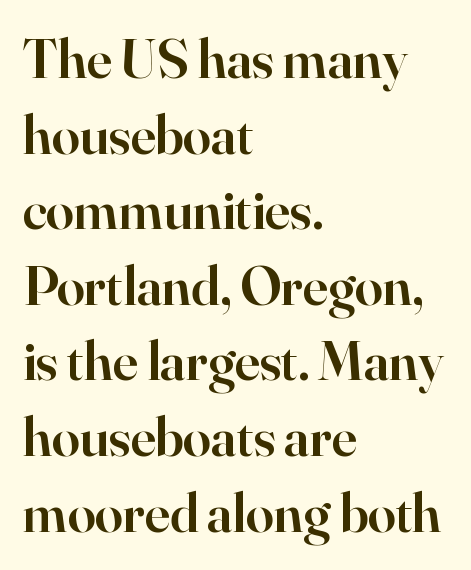
Old-style or modern, the face here clearly has serifs. Do the letters lean? They stand straight. Varying glyph widths throughout — classic text-font behaviour. Honestly, the row spacing looks completely unremarkable.
